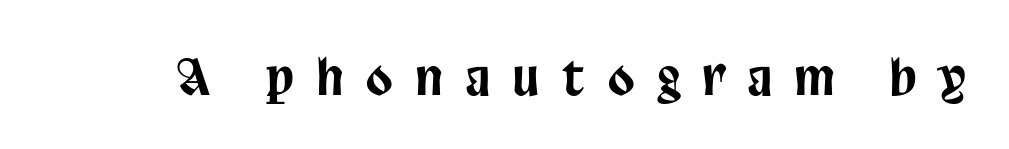
The image shows 48 px condensed sans-serif type, upright; set unusually wide letter spacing (+0.49 em), not underlined; low stroke contrast and a large x-height.
